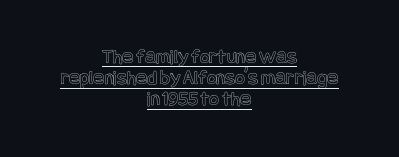
The specimen includes a rule beneath the text block's lines. Glyph-to-glyph distance matches everyday printed text. Notice how descenders almost collide with the ascenders below — that's tight leading. The lettering stays uniformly vertical, giving the passage a roman look. The compositor balanced each line on the midline.
